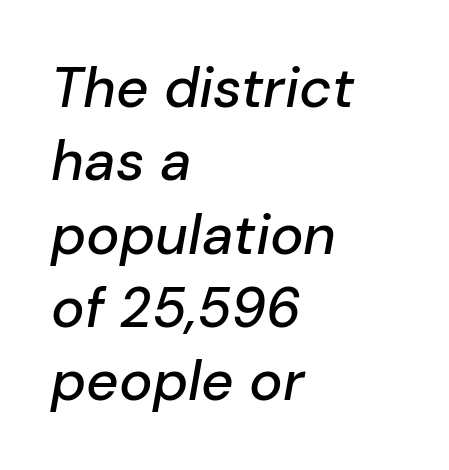
If you measured baseline to baseline, you'd find a middling distance. Here the designer chose a conventional face with non-uniform glyph widths. Teacher's note: observe the even left margin — that is flush-left alignment. A bare baseline throughout the passage. Italic: yes, the glyphs are oblique.
